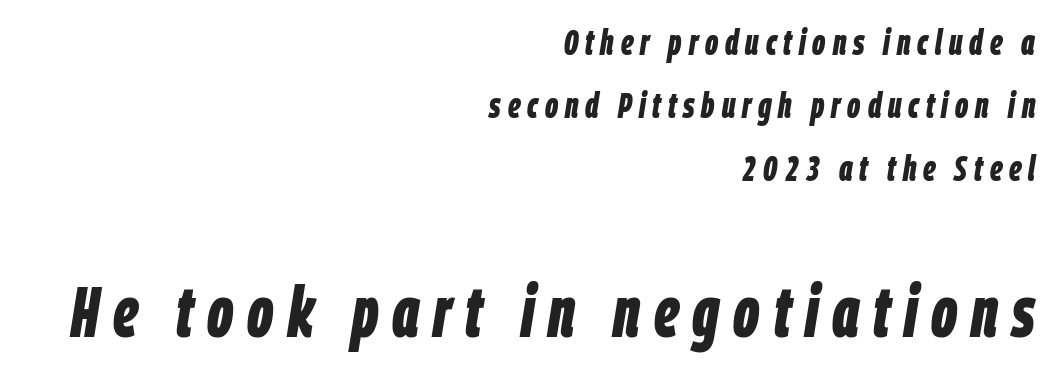
Q: Is the text bold? A: Yes.
Q: Is the text italic (slanted)? A: Yes, it leans right by about 9 degrees.
Q: Is the text underlined? A: No.
Q: How is the paragraph aligned? A: Right-aligned.
Q: Which block of text is set in a larger size, the first (top) or the second (bottom)? A: The second (bottom) one.
Q: Width (condensed, normal, or wide)? A: Condensed.
Q: Stroke contrast? A: Low.
Q: x-height? A: Large.
Q: Monospaced? A: No.
